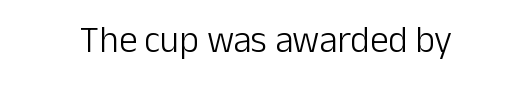
Font category for this specimen: sans-serif. Spacing verdict: proportional, widths tailored to each character. Ordinary non-slanted type is in use. Leftover space on each line is divided equally before and after the words. The line texture is even and compact thanks to regular tracking.
